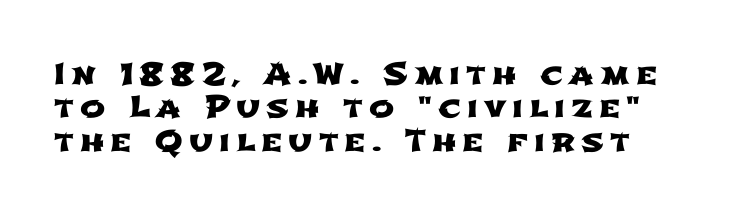
Q: Is the typeface a serif or a sans-serif typeface? A: Sans-serif.
Q: Is the text underlined? A: No.
Q: How is the paragraph aligned? A: Left-aligned.
Q: Is the spacing between letters normal or unusually wide? A: Unusually wide.
Q: Is the spacing between lines tight, normal or loose? A: Tight.
Q: Width (condensed, normal, or wide)? A: Wide.
Q: Stroke contrast? A: Low.
Q: x-height? A: Medium.
Q: Monospaced? A: No.
